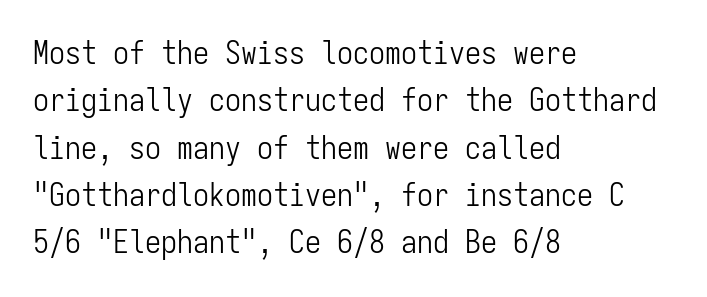
Short and long lines alike share a common starting point at left. Font category for this specimen: sans-serif. Posture: upright roman. The glyphs are unaccompanied by any horizontal stroke below them. Vertical spacing — default.
